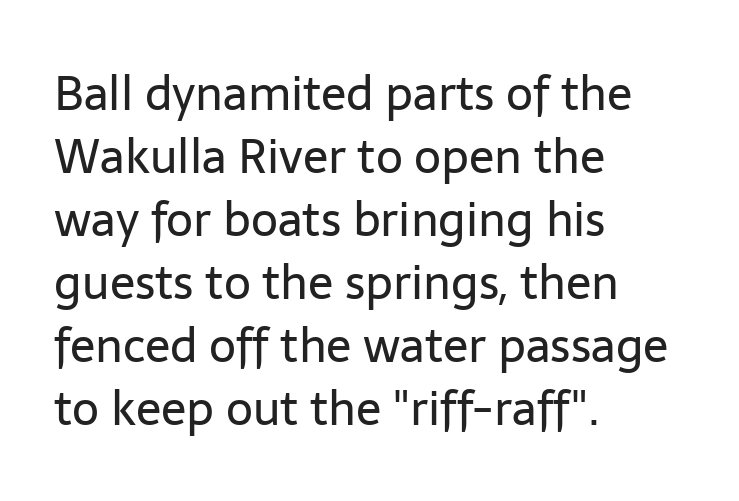
{"serif": "no", "italic": "no", "bold": "no", "weight": "regular", "width": "normal", "stroke_contrast": "low", "x_height": "medium", "monospaced": "no", "underline": "no", "align": "left", "line_spacing": "normal", "line_spacing_ratio": 1.34, "letter_spacing": "normal", "letter_spacing_em": 0.0, "glyph_px": 47}
